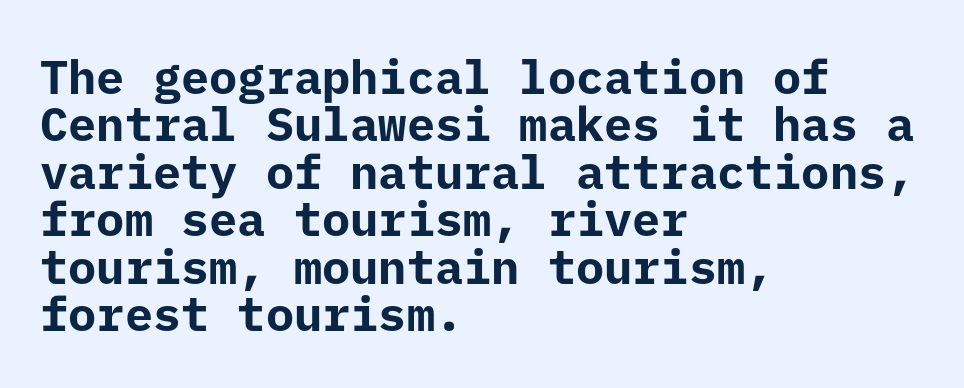
The image shows 47 px bold sans-serif type, upright; set left-aligned, tight line spacing (1.01x), normal letter spacing, not underlined; low stroke contrast and a medium x-height.
